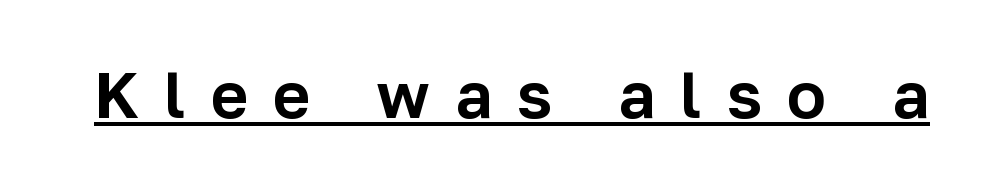
{"serif": "no", "italic": "no", "width": "normal", "stroke_contrast": "low", "x_height": "medium", "monospaced": "no", "underline": "yes", "letter_spacing": "wide", "letter_spacing_em": 0.38, "glyph_px": 65}
